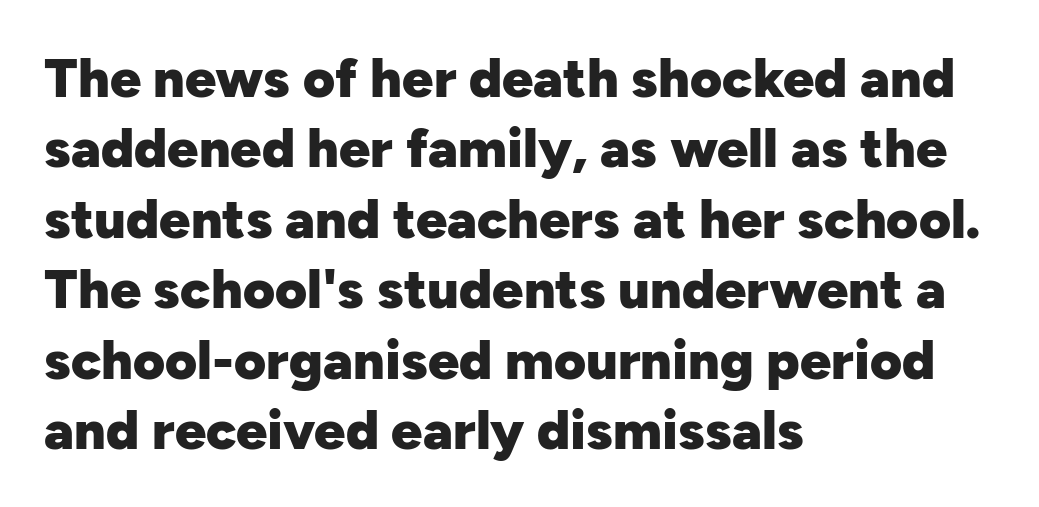
Q: Is the text bold? A: Yes.
Q: Is the text italic (slanted)? A: No, it is upright.
Q: Is the typeface a serif or a sans-serif typeface? A: Sans-serif.
Q: Is the text underlined? A: No.
Q: How is the paragraph aligned? A: Left-aligned.
Q: Is the spacing between letters normal or unusually wide? A: Normal.
Q: Is the spacing between lines tight, normal or loose? A: Normal.
Q: Width (condensed, normal, or wide)? A: Normal.
Q: Stroke contrast? A: Low.
Q: x-height? A: Medium.
Q: Monospaced? A: No.
